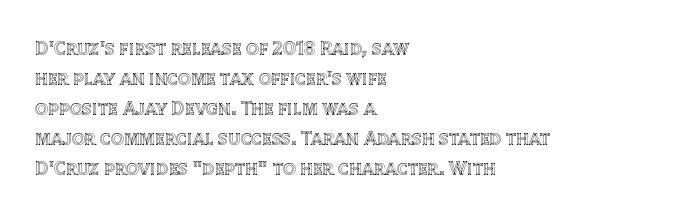
The image shows 20 px text type, upright; set left-aligned, normal line spacing (1.5x), normal letter spacing, not underlined.
